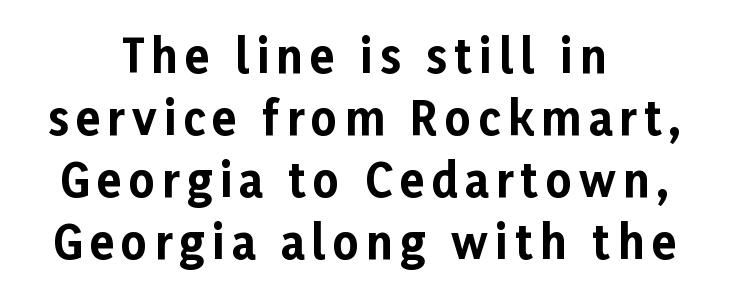
{"serif": "no", "italic": "no", "bold": "yes", "weight": "bold", "width": "normal", "stroke_contrast": "low", "x_height": "medium", "monospaced": "no", "underline": "no", "align": "center", "line_spacing": "normal", "line_spacing_ratio": 1.38, "glyph_px": 45}
